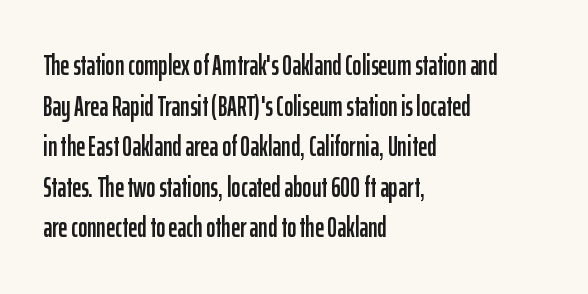
These lines are set flush left with a ragged right edge. The words here are not underlined. The line texture is even and compact thanks to regular tracking. The block of text has a typical density, with ordinary space between rows. The rendering uses natural spacing where letterforms have individual widths.
